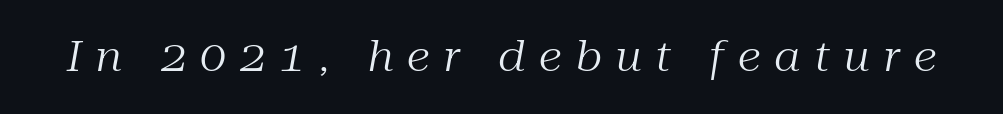
Q: Is the text bold? A: No.
Q: Is the text italic (slanted)? A: Yes, it leans right by about 10 degrees.
Q: Is the typeface a serif or a sans-serif typeface? A: Serif.
Q: Is the text underlined? A: No.
Q: Is the spacing between letters normal or unusually wide? A: Unusually wide.
Q: Width (condensed, normal, or wide)? A: Normal.
Q: Stroke contrast? A: Medium.
Q: x-height? A: Medium.
Q: Monospaced? A: No.
